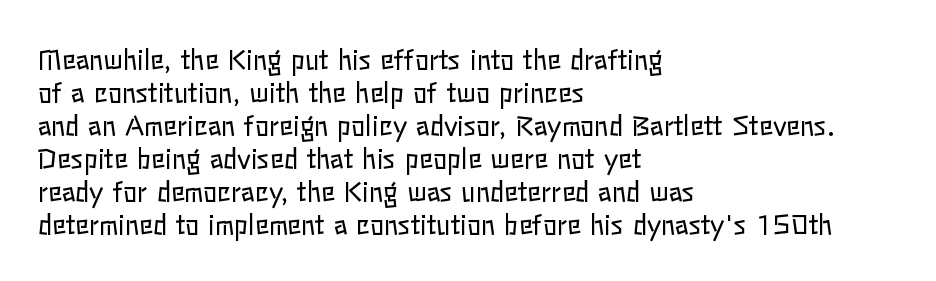
Q: Is the text bold? A: No.
Q: Is the text italic (slanted)? A: No, it is upright.
Q: Is the text underlined? A: No.
Q: How is the paragraph aligned? A: Left-aligned.
Q: Is the spacing between letters normal or unusually wide? A: Normal.
Q: Is the spacing between lines tight, normal or loose? A: Normal.
